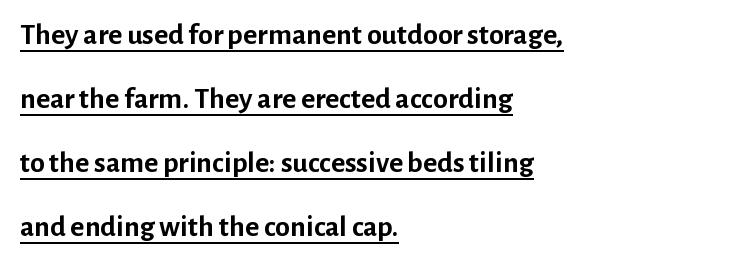
The image shows 30 px semibold sans-serif type, upright; set left-aligned, loose line spacing (2.13x), normal letter spacing, underlined; low stroke contrast and a medium x-height.
